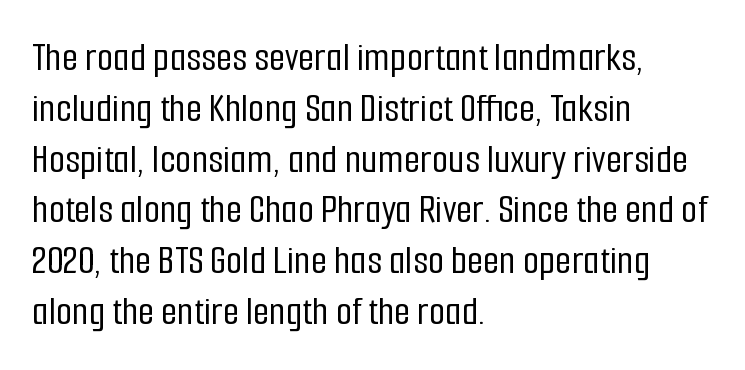
{"serif": "no", "italic": "no", "width": "condensed", "stroke_contrast": "low", "x_height": "medium", "monospaced": "no", "underline": "no", "align": "left", "line_spacing_ratio": 1.21, "letter_spacing": "normal", "letter_spacing_em": 0.0, "glyph_px": 42}
